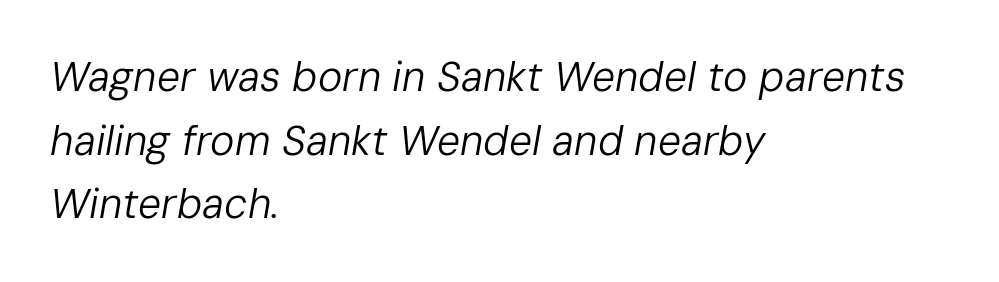
{"italic": "yes", "lean": "right", "slant_degrees": 10, "bold": "no", "weight": "regular", "width": "normal", "stroke_contrast": "low", "x_height": "medium", "monospaced": "no", "underline": "no", "align": "left", "line_spacing": "normal", "line_spacing_ratio": 1.55, "letter_spacing": "normal", "letter_spacing_em": 0.0, "glyph_px": 41}
